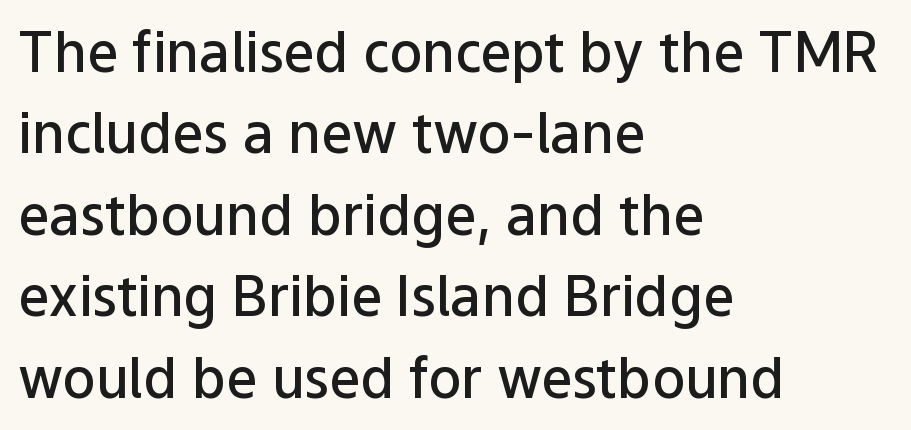
The horizontal fit of the characters is conventional and even. Is this a sans? Yes — the strokes have no serifs. The paragraph has a hard left edge and a soft right edge. In terms of weight, the rendering is demibold, just under bold. The passage shown is typed in a proportional face where columns would drift.
